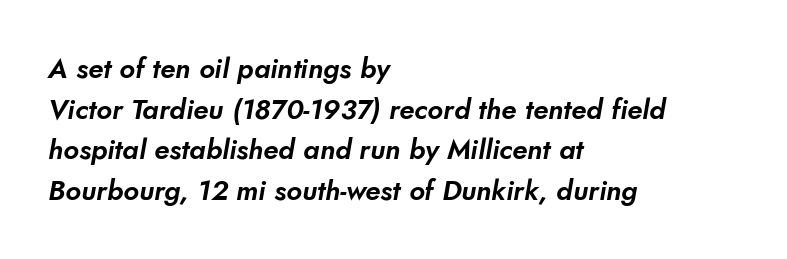
Descenders hang freely into open space. The vertical gap from one line to the next is medium. This rendering leaves character spacing at its baseline value. The glyphs in this specimen are sans serif.
